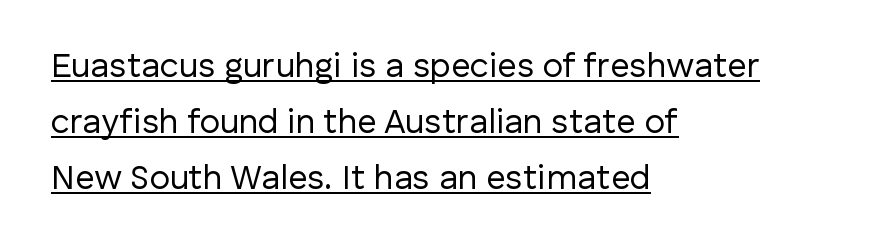
Q: Is the text bold? A: No.
Q: Is the text italic (slanted)? A: No, it is upright.
Q: Is the typeface a serif or a sans-serif typeface? A: Sans-serif.
Q: Is the text underlined? A: Yes.
Q: How is the paragraph aligned? A: Left-aligned.
Q: Is the spacing between letters normal or unusually wide? A: Normal.
Q: Is the spacing between lines tight, normal or loose? A: Normal.
Q: Width (condensed, normal, or wide)? A: Normal.
Q: Stroke contrast? A: Low.
Q: x-height? A: Medium.
Q: Monospaced? A: No.
